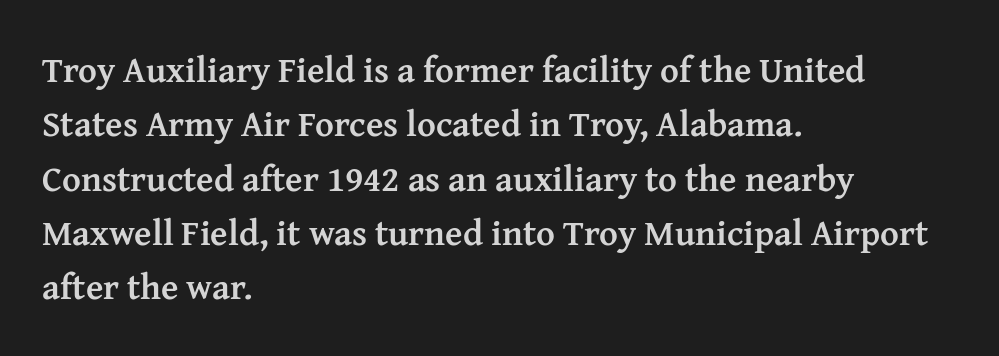
Q: Is the text bold? A: Yes.
Q: Is the text italic (slanted)? A: No, it is upright.
Q: Is the typeface a serif or a sans-serif typeface? A: Serif.
Q: Is the text underlined? A: No.
Q: How is the paragraph aligned? A: Left-aligned.
Q: Is the spacing between letters normal or unusually wide? A: Normal.
Q: Is the spacing between lines tight, normal or loose? A: Normal.
Q: Width (condensed, normal, or wide)? A: Normal.
Q: Stroke contrast? A: Medium.
Q: x-height? A: Medium.
Q: Monospaced? A: No.
